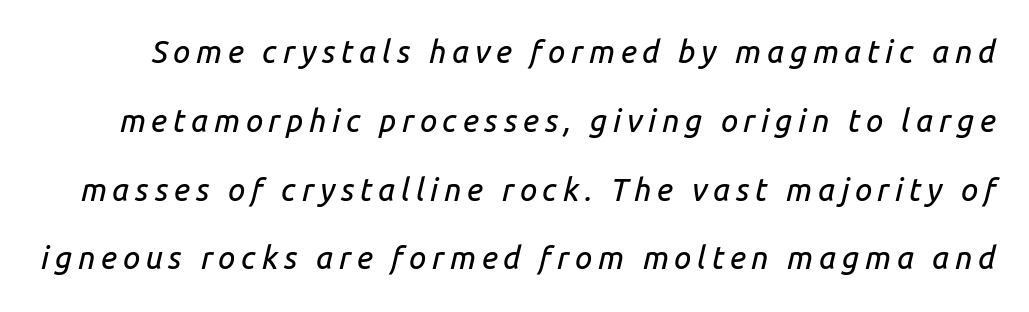
{"italic": "yes", "lean": "right", "slant_degrees": 14, "width": "normal", "stroke_contrast": "low", "x_height": "medium", "monospaced": "no", "underline": "no", "line_spacing": "loose", "line_spacing_ratio": 2.22, "glyph_px": 31}
